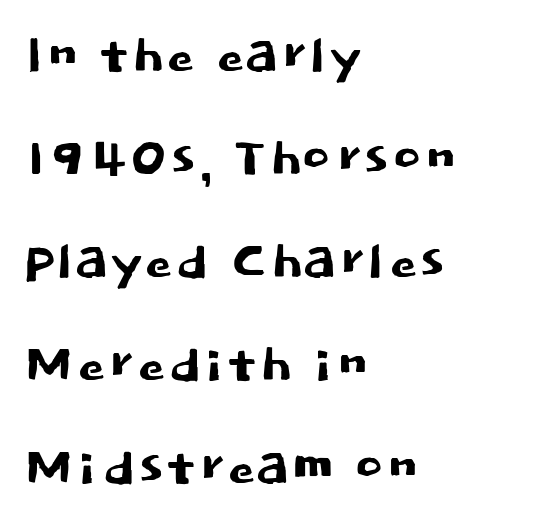
{"serif": "no", "italic": "no", "width": "normal", "stroke_contrast": "low", "x_height": "large", "monospaced": "no", "underline": "no", "align": "left", "line_spacing": "normal", "line_spacing_ratio": 1.47, "letter_spacing": "normal", "letter_spacing_em": 0.0, "glyph_px": 70}
